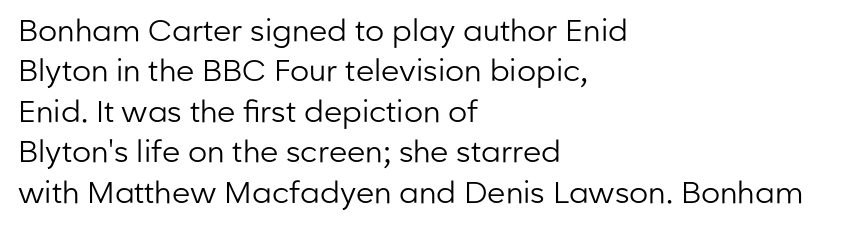
The image shows 30 px regular-weight sans-serif type, upright; set left-aligned, normal line spacing (1.35x), normal letter spacing, not underlined; low stroke contrast and a medium x-height.
